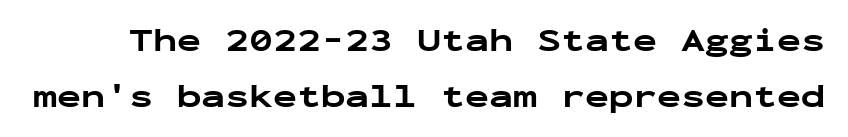
{"serif": "no", "italic": "no", "bold": "yes", "weight": "bold", "width": "wide", "stroke_contrast": "low", "x_height": "medium", "monospaced": "yes", "underline": "no", "line_spacing_ratio": 1.74, "letter_spacing": "normal", "letter_spacing_em": 0.0, "glyph_px": 32}
